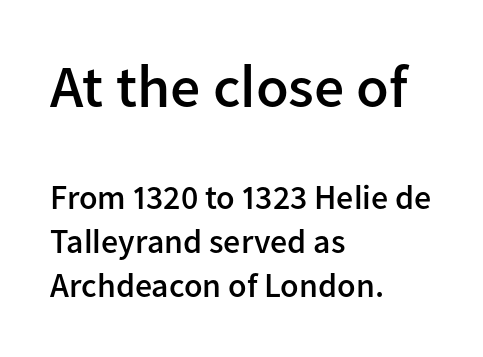
You could not count columns in this text — the font is proportionally spaced. Each letter's strokes conclude bluntly, with no projecting serifs. Character size in the leading block exceeds that of the trailing block. In terms of weight, the rendering is demibold, just under bold.
